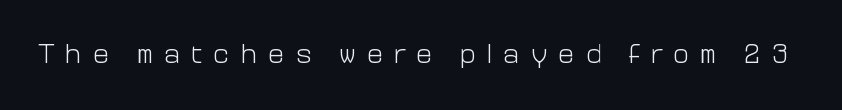
{"serif": "no", "italic": "no", "bold": "no", "weight": "light", "width": "normal", "stroke_contrast": "low", "x_height": "medium", "monospaced": "no", "underline": "no", "letter_spacing": "wide", "letter_spacing_em": 0.38, "glyph_px": 28}
